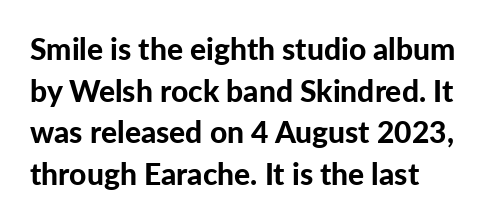
{"serif": "no", "italic": "no", "bold": "yes", "weight": "bold", "width": "normal", "stroke_contrast": "low", "x_height": "medium", "monospaced": "no", "underline": "no", "align": "left", "line_spacing": "normal", "line_spacing_ratio": 1.39, "letter_spacing": "normal", "letter_spacing_em": 0.0, "glyph_px": 30}
